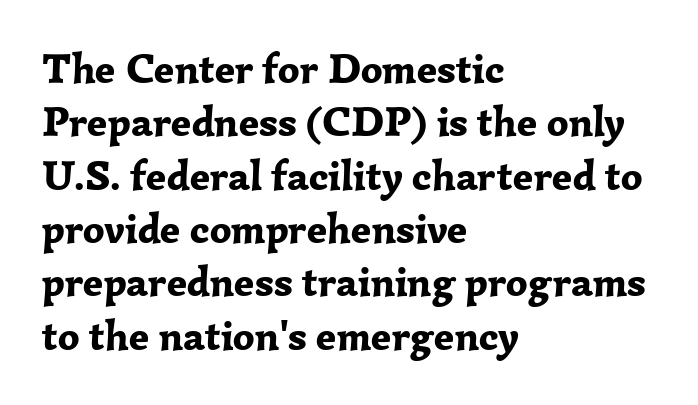
Do the characters align in a grid? No, the font is proportional. This block has exactly the height ordinary leading produces. The rendering keeps characters at their native spacing. Reading down the block, your eye returns to a fixed left position each line. What weight is shown? A full bold with thick strokes. Just letters on the line, the space beneath them empty.
